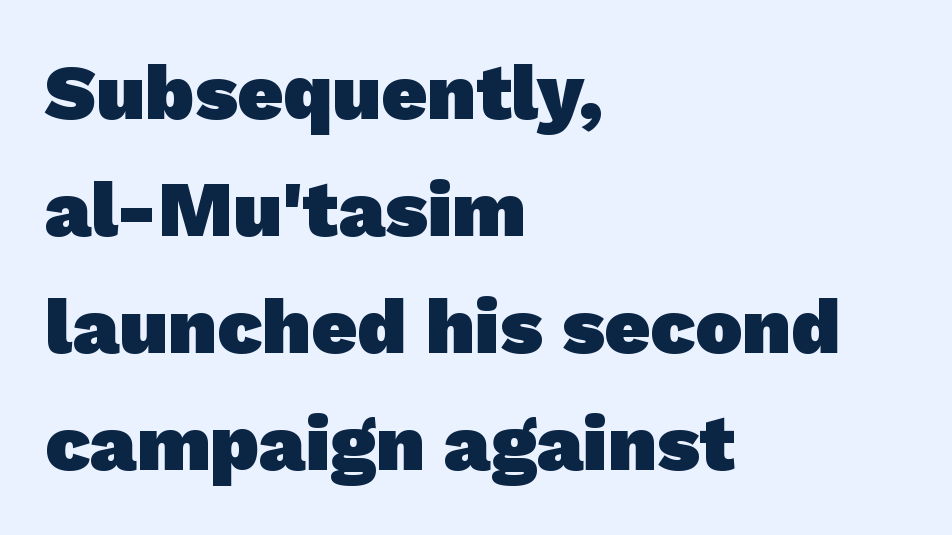
{"serif": "no", "bold": "yes", "weight": "heavy", "width": "normal", "stroke_contrast": "low", "x_height": "medium", "monospaced": "no", "underline": "no", "align": "left", "line_spacing": "normal", "line_spacing_ratio": 1.48, "letter_spacing": "normal", "letter_spacing_em": 0.0, "glyph_px": 79}
